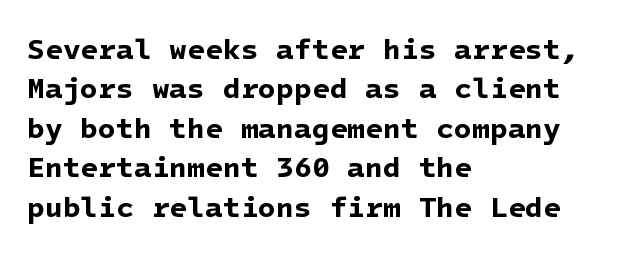
Q: Is the text bold? A: Yes.
Q: Is the typeface a serif or a sans-serif typeface? A: Sans-serif.
Q: Is the text underlined? A: No.
Q: How is the paragraph aligned? A: Left-aligned.
Q: Is the spacing between letters normal or unusually wide? A: Normal.
Q: Is the spacing between lines tight, normal or loose? A: Normal.
Q: Width (condensed, normal, or wide)? A: Normal.
Q: Stroke contrast? A: Low.
Q: x-height? A: Medium.
